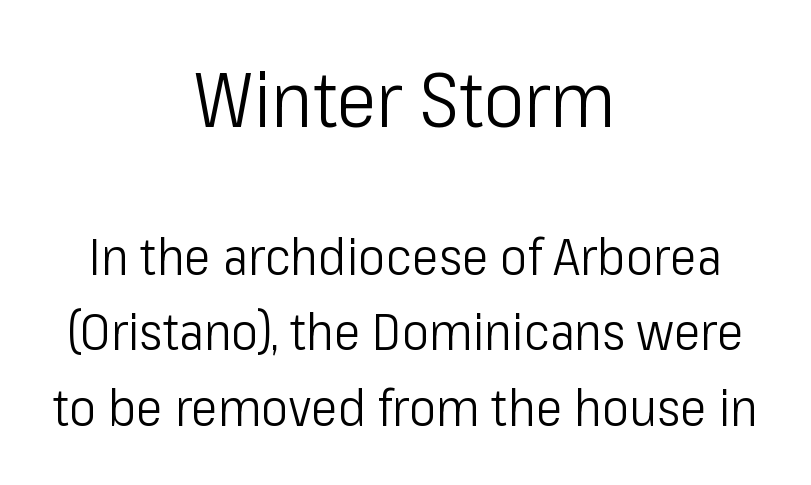
{"serif": "no", "italic": "no", "bold": "no", "weight": "light", "width": "condensed", "stroke_contrast": "low", "x_height": "medium", "monospaced": "no", "underline": "no", "align": "center", "line_spacing": "normal", "line_spacing_ratio": 1.48, "letter_spacing": "normal", "letter_spacing_em": 0.0, "larger_block": "first", "size_ratio": 1.51, "glyph_px": 77}
